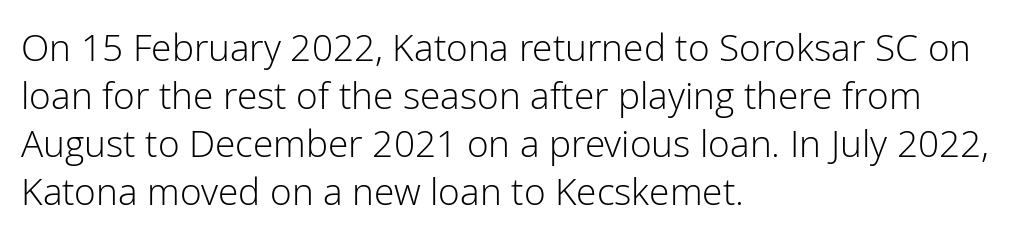
The image shows 37 px light sans-serif type, upright; set left-aligned, normal line spacing (1.3x), normal letter spacing, not underlined; low stroke contrast and a medium x-height.
